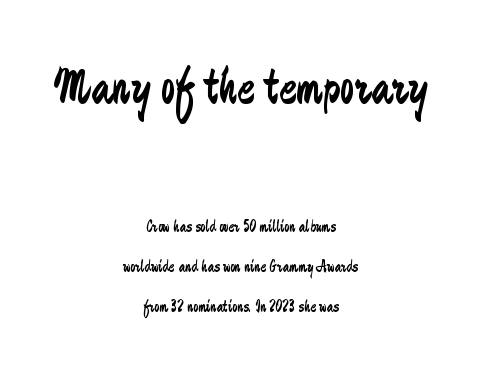
Q: Is the text bold? A: No.
Q: Is the text italic (slanted)? A: Yes.
Q: Is the typeface a serif or a sans-serif typeface? A: Sans-serif.
Q: Is the text underlined? A: No.
Q: How is the paragraph aligned? A: Centered.
Q: Is the spacing between letters normal or unusually wide? A: Normal.
Q: Is the spacing between lines tight, normal or loose? A: Loose.
Q: Which block of text is set in a larger size, the first (top) or the second (bottom)? A: The first (top) one.
Q: Width (condensed, normal, or wide)? A: Condensed.
Q: Stroke contrast? A: Low.
Q: x-height? A: Small.
Q: Monospaced? A: No.
